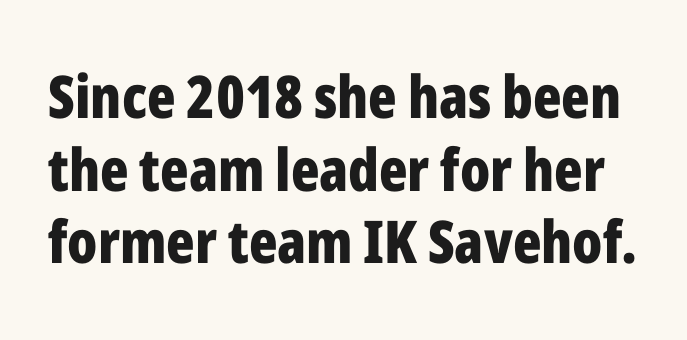
Q: Is the text bold? A: Yes.
Q: Is the text italic (slanted)? A: No, it is upright.
Q: Is the typeface a serif or a sans-serif typeface? A: Sans-serif.
Q: Is the text underlined? A: No.
Q: Is the spacing between letters normal or unusually wide? A: Normal.
Q: Width (condensed, normal, or wide)? A: Condensed.
Q: Stroke contrast? A: Low.
Q: x-height? A: Medium.
Q: Monospaced? A: No.
